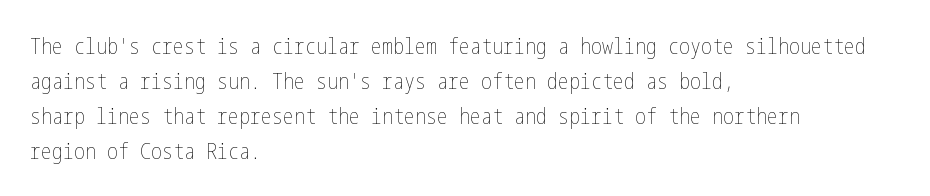
Every stem runs plumb, perpendicular to the baseline. Ink coverage per letter is moderate at most. Does extra space separate the letters? No, they use regular spacing. Line starts are locked; line ends wander. If you measured baseline to baseline, you'd find a middling distance.
